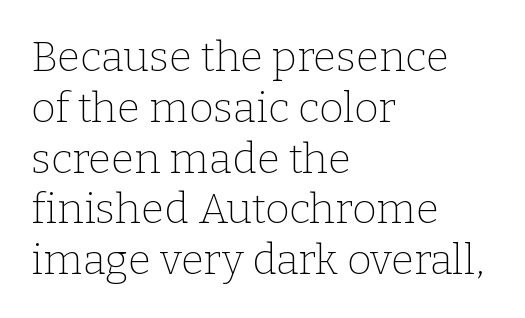
The image shows 42 px thin serif type, upright; set left-aligned, line spacing 1.21x, normal letter spacing, not underlined; low stroke contrast and a medium x-height.
